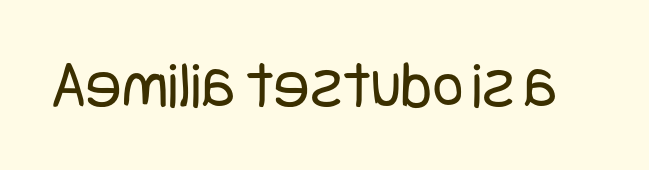
Q: Is the text bold? A: No.
Q: Is the text italic (slanted)? A: No, it is upright.
Q: Is the typeface a serif or a sans-serif typeface? A: Sans-serif.
Q: Is the text underlined? A: No.
Q: Is the spacing between letters normal or unusually wide? A: Normal.
Q: Width (condensed, normal, or wide)? A: Condensed.
Q: Stroke contrast? A: Low.
Q: x-height? A: Large.
